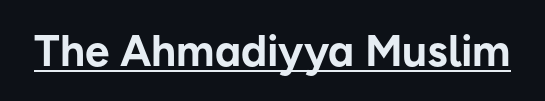
The specimen includes a rule beneath the text block's lines. This sample has the flowing, uneven cadence of proportional lettering. This is sans-serif lettering, the kind often seen on screens and signage. Ordinary non-slanted type is in use. Characters follow at the spacing the type designer built in. Weight: bold.
